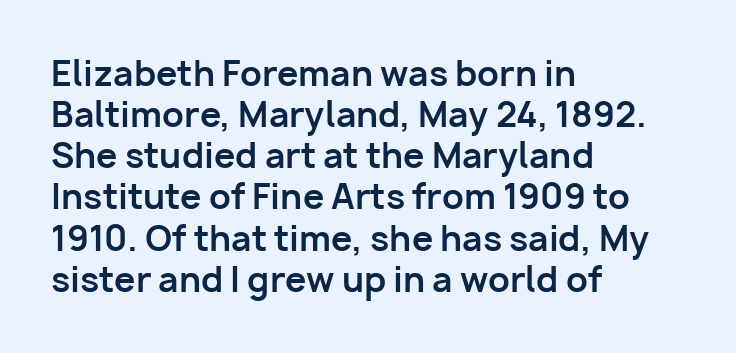
The image shows 34 px bold sans-serif type, upright; set left-aligned, line spacing 1.21x, normal letter spacing, not underlined; low stroke contrast and a medium x-height.
